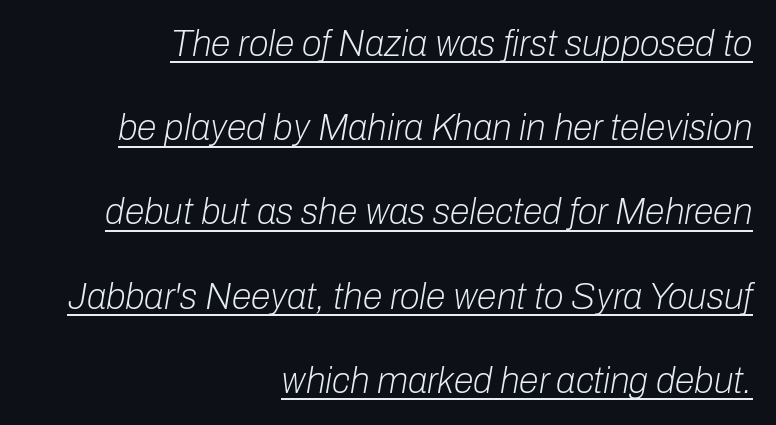
{"italic": "yes", "lean": "right", "slant_degrees": 10, "bold": "no", "weight": "light", "width": "normal", "stroke_contrast": "low", "x_height": "medium", "monospaced": "no", "underline": "yes", "align": "right", "line_spacing": "loose", "line_spacing_ratio": 2.34, "letter_spacing": "normal", "letter_spacing_em": 0.0, "glyph_px": 36}
